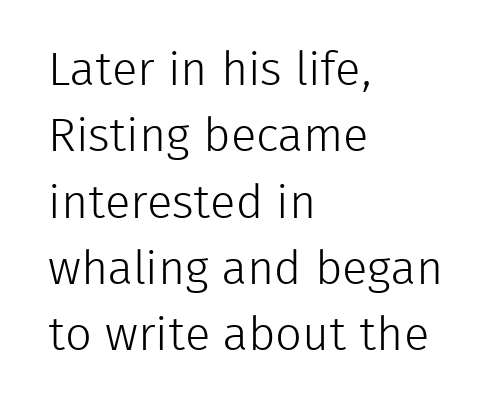
The image shows 47 px light sans-serif type, upright; set left-aligned, normal line spacing (1.41x), normal letter spacing, not underlined; low stroke contrast and a medium x-height.
